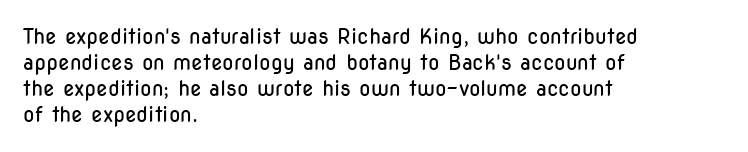
The typography opts for an upright posture over an oblique one. Unmarked baselines from the first word to the last. Students, note that the glyphs here touch the page at normal intervals. Which margin do the lines hug? The left one — the right edge is uneven. The typesetting does not lean heavy: it is not bold.
